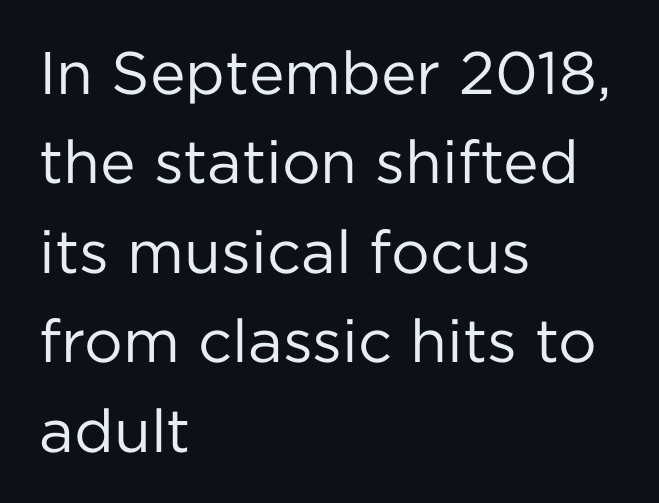
{"serif": "no", "italic": "no", "bold": "no", "weight": "regular", "width": "normal", "stroke_contrast": "low", "x_height": "medium", "monospaced": "no", "underline": "no", "align": "left", "line_spacing": "normal", "line_spacing_ratio": 1.49, "letter_spacing": "normal", "letter_spacing_em": 0.0, "glyph_px": 60}
